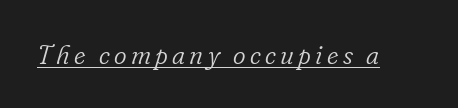
Emphasis is given by a line drawn under the lettering. The axis of the letterforms is tilted away from vertical. The letterforms sit at book weight or below.
